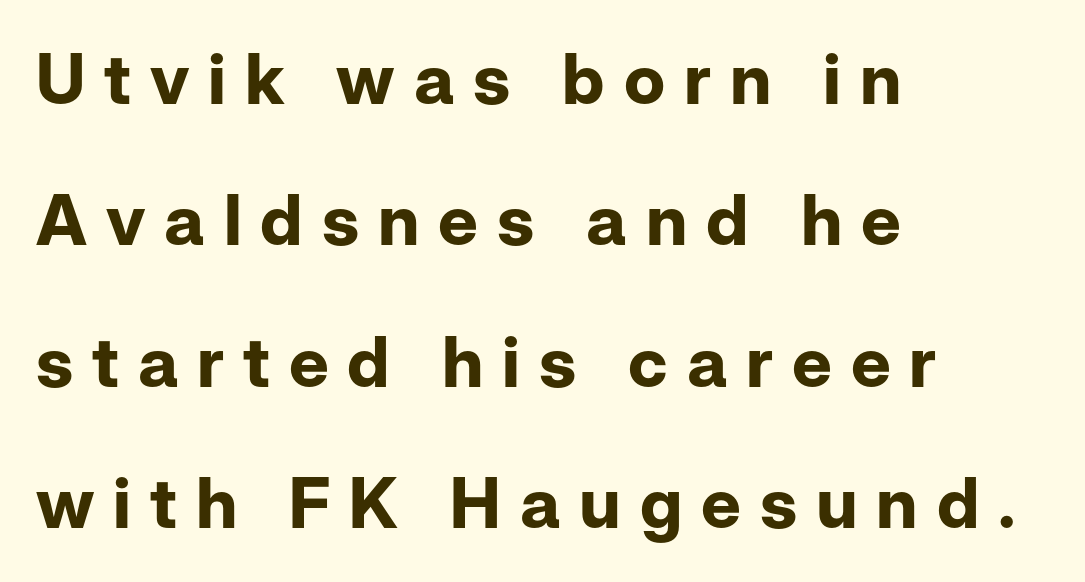
The passage shown is emphatically bold. Which margin do the lines hug? The left one — the right edge is uneven. Glance below the letters and you will spot only blank space. Ordinary non-slanted type is in use.
